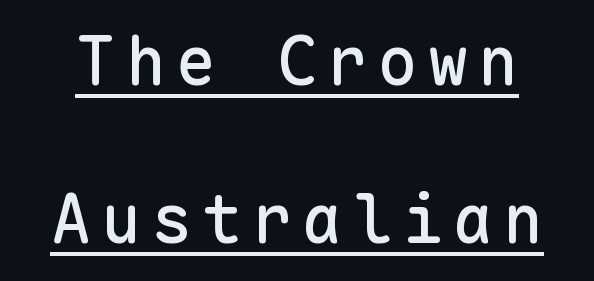
The image shows 67 px sans-serif type, upright, monospaced; set loose line spacing (2.36x), underlined; low stroke contrast and a medium x-height.
